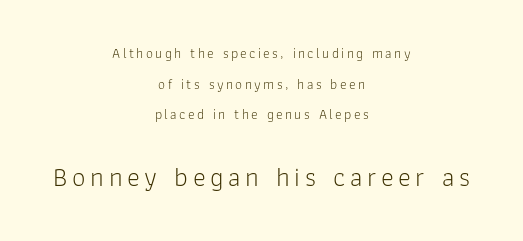
{"italic": "no", "bold": "no", "underline": "no", "align": "center", "line_spacing": "loose", "line_spacing_ratio": 2.18, "larger_block": "second", "size_ratio": 1.93, "glyph_px": 27}
